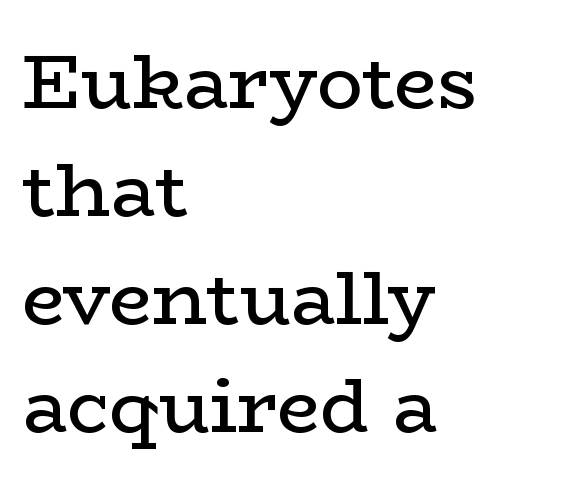
The image shows 76 px regular-weight, wide serif type, upright; set left-aligned, normal line spacing (1.42x), normal letter spacing, not underlined; low stroke contrast and a medium x-height.
